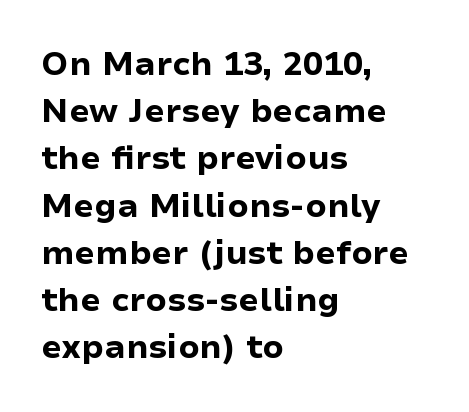
{"serif": "no", "italic": "no", "bold": "yes", "weight": "bold", "width": "normal", "stroke_contrast": "low", "x_height": "medium", "monospaced": "no", "underline": "no", "align": "left", "line_spacing": "normal", "line_spacing_ratio": 1.43, "letter_spacing": "normal", "letter_spacing_em": 0.0, "glyph_px": 33}
